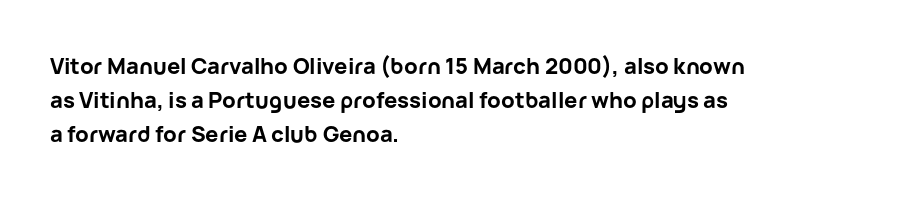
Q: Is the text bold? A: Yes.
Q: Is the text italic (slanted)? A: No, it is upright.
Q: Is the text underlined? A: No.
Q: How is the paragraph aligned? A: Left-aligned.
Q: Is the spacing between letters normal or unusually wide? A: Normal.
Q: Is the spacing between lines tight, normal or loose? A: Normal.
